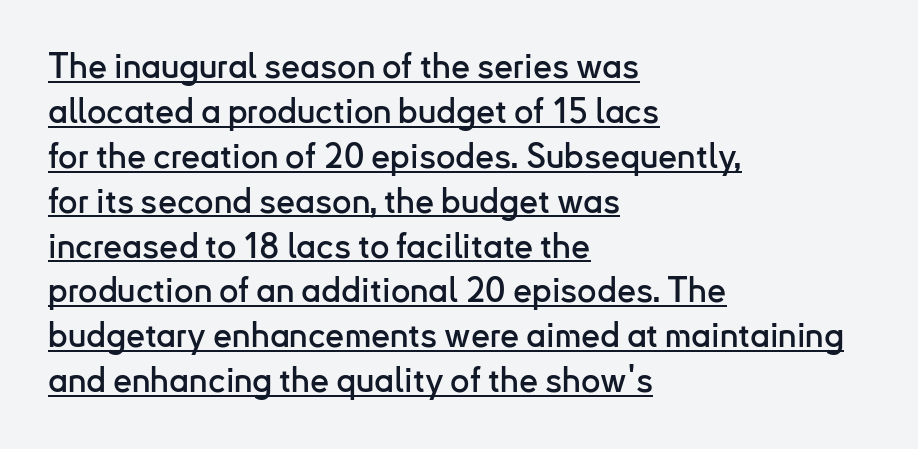
Vertical strokes here are truly vertical. A student would call this left alignment; a typographer would say flush left, rag right. The specimen includes a rule beneath the text block's lines. The passage shown stacks its lines at a standard gap. This sample uses a sans-serif face. Is this a fixed-width face? No — the glyphs have proportional, varying widths.
